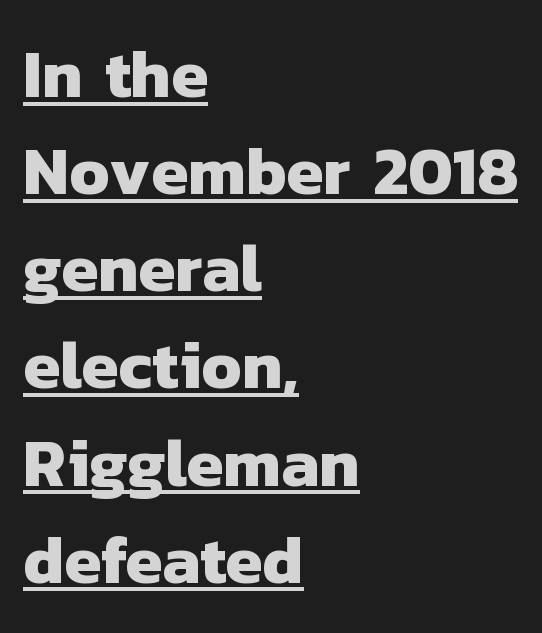
The image shows 67 px heavy sans-serif type; set left-aligned, normal line spacing (1.45x), normal letter spacing, underlined; low stroke contrast and a medium x-height.
